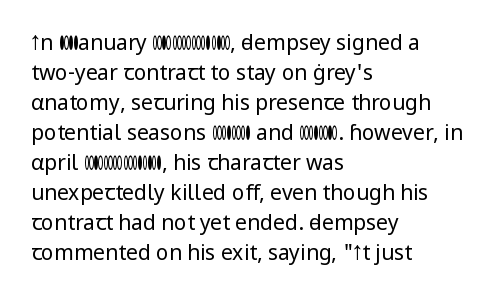
{"italic": "no", "bold": "no", "underline": "no", "align": "left", "line_spacing": "normal", "line_spacing_ratio": 1.43, "letter_spacing": "normal", "letter_spacing_em": 0.0, "glyph_px": 21}
